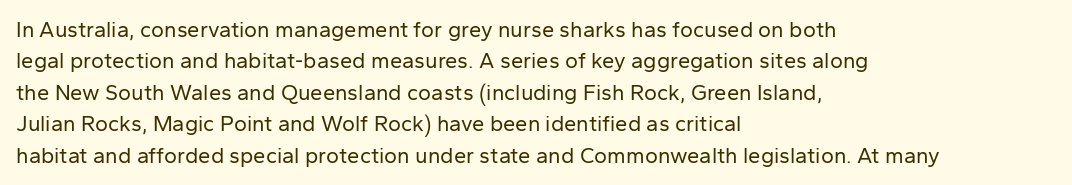
The line-height multiplier appears to be the usual default. The ragged edge is on the right, which tells us the setting is flush left. A typesetter would mark this as roman, not italic. This sample uses plain, unmodified letter spacing. No letter is thick-stroked: the sample isn't bold.
